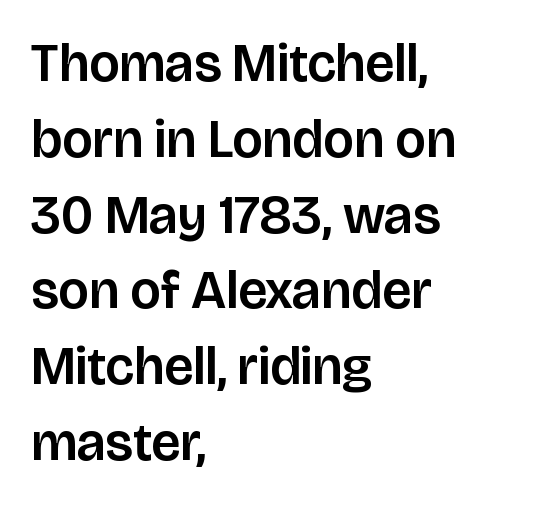
The image shows 53 px sans-serif type, upright; set left-aligned, normal line spacing (1.43x), normal letter spacing, not underlined; low stroke contrast and a large x-height.
